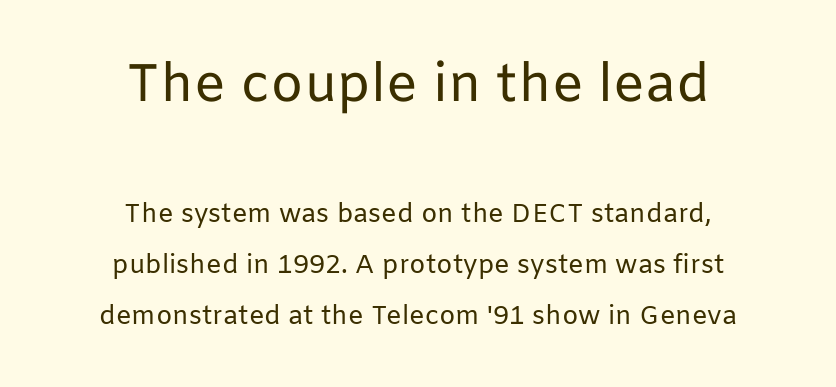
Is this a sans? Yes — the strokes have no serifs. Do the letters lean? They stand straight. Nothing unusual about the tracking: characters are spaced as the font intends. The emphasis by scale lands on block number one, above. Typeset on center — no edge is straight. This sample has the flowing, uneven cadence of proportional lettering.
